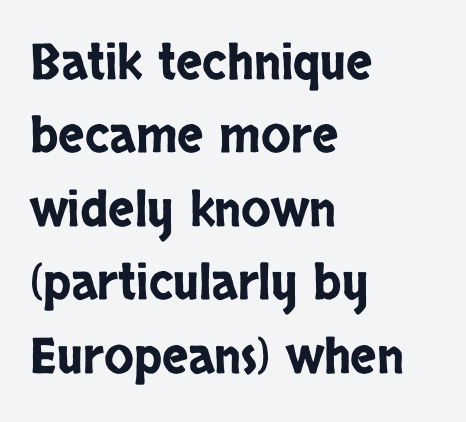
Each letter keeps its own natural width here, so spacing adapts to shape. Check the space under the baseline: it is left empty. The passage is arranged the way most books set body copy — flush left. In terms of leading, this rendering sits right in the middle. Nothing unusual about the tracking: characters are spaced as the font intends.
